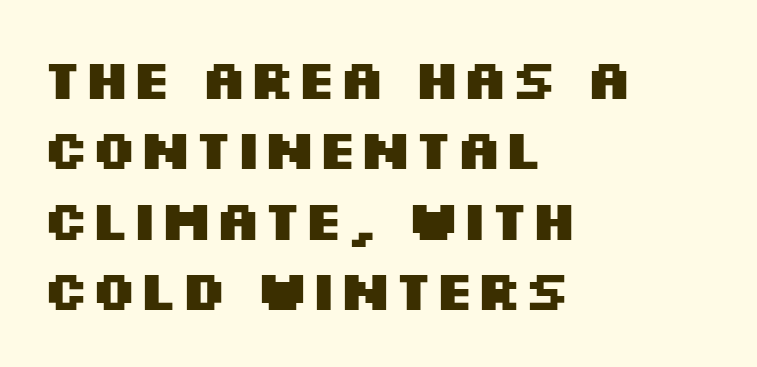
{"serif": "no", "italic": "no", "bold": "yes", "weight": "heavy", "width": "wide", "stroke_contrast": "medium", "x_height": "large", "monospaced": "no", "underline": "no", "align": "left", "line_spacing": "normal", "line_spacing_ratio": 1.28, "letter_spacing": "normal", "letter_spacing_em": 0.0, "glyph_px": 55}
